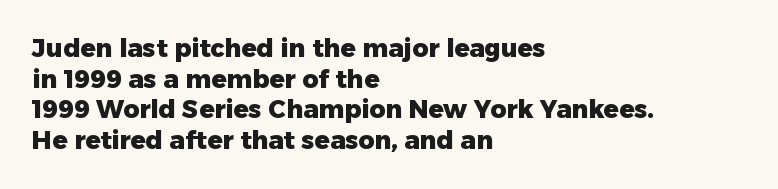
In CSS terms this would be text-align: left. Anything drawn beneath the words? Only blank space. Posture: upright roman. As a designer I'd log this as weight 700, bold.
